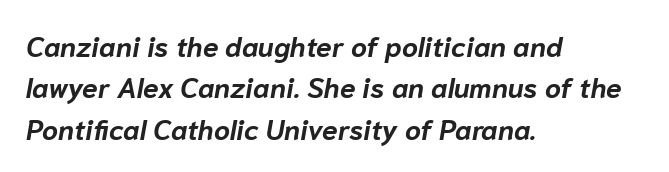
Nothing unusual about the tracking: characters are spaced as the font intends. Honestly, there is no underline to notice here at all. You can tell it's italic because the verticals aren't actually vertical. On the weight axis this lands at bold, roughly 700. Is this a fixed-width face? No — the glyphs have proportional, varying widths.
